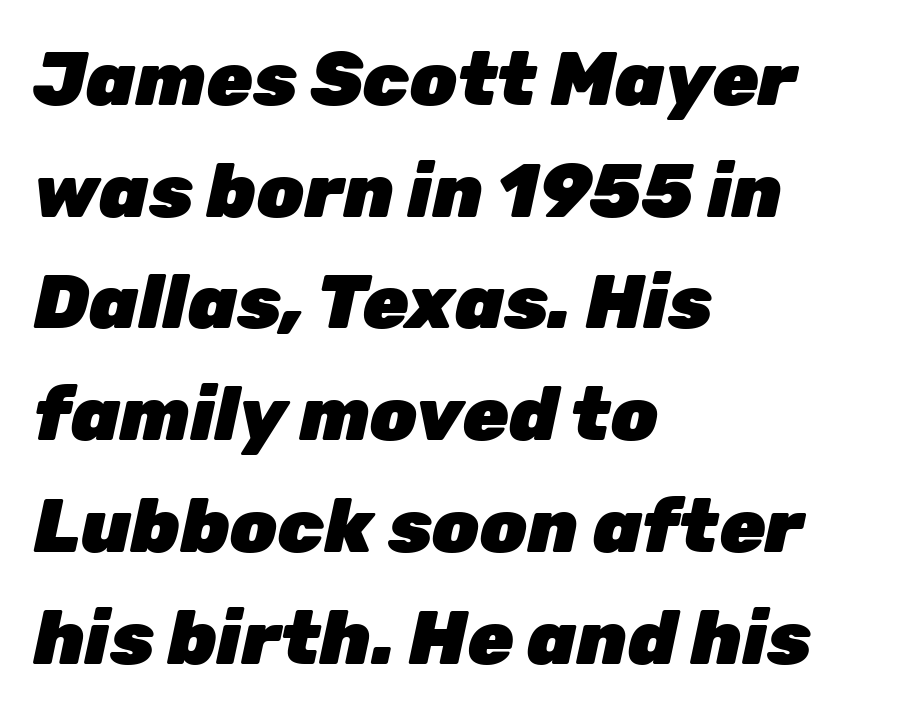
{"italic": "yes", "lean": "right", "slant_degrees": 12, "bold": "yes", "weight": "heavy", "width": "normal", "stroke_contrast": "low", "x_height": "medium", "monospaced": "no", "underline": "no", "align": "left", "line_spacing": "normal", "line_spacing_ratio": 1.49, "letter_spacing": "normal", "letter_spacing_em": 0.0, "glyph_px": 75}
